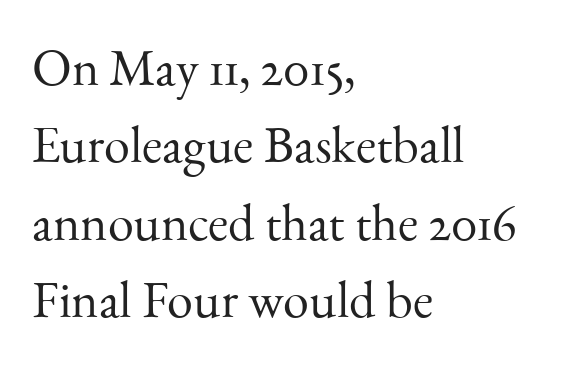
{"serif": "yes", "italic": "no", "bold": "no", "weight": "light", "width": "normal", "stroke_contrast": "medium", "x_height": "small", "monospaced": "no", "underline": "no", "align": "left", "line_spacing": "normal", "line_spacing_ratio": 1.49, "letter_spacing": "normal", "letter_spacing_em": 0.0, "glyph_px": 52}
